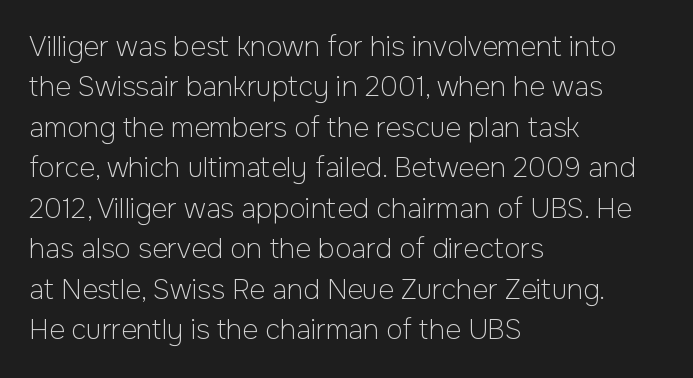
The image shows 27 px text type, upright; set left-aligned, normal line spacing (1.5x), normal letter spacing, not underlined.
